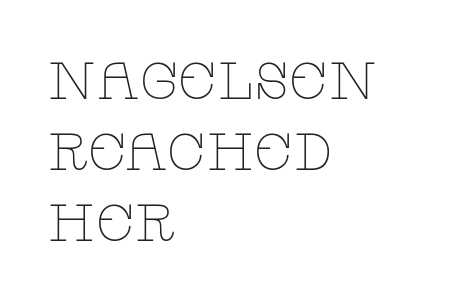
The image shows 52 px thin, wide serif type, upright; set left-aligned, normal line spacing (1.37x), normal letter spacing, not underlined; low stroke contrast and a large x-height.
